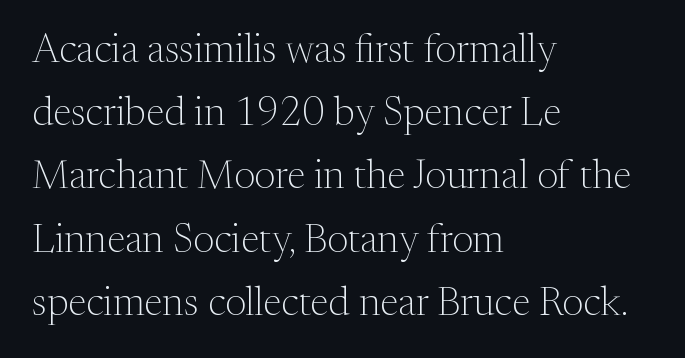
The image shows 40 px light serif type, upright; set left-aligned, normal line spacing (1.58x), normal letter spacing, not underlined; medium stroke contrast and a medium x-height.
